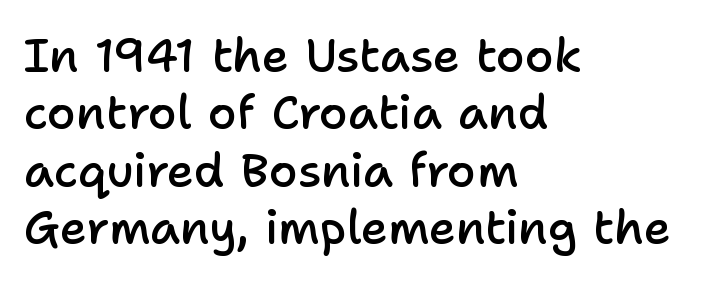
Q: Is the text bold? A: Semi-bold.
Q: Is the text italic (slanted)? A: No, it is upright.
Q: Is the typeface a serif or a sans-serif typeface? A: Sans-serif.
Q: Is the text underlined? A: No.
Q: How is the paragraph aligned? A: Left-aligned.
Q: Is the spacing between letters normal or unusually wide? A: Normal.
Q: Width (condensed, normal, or wide)? A: Normal.
Q: Stroke contrast? A: Low.
Q: x-height? A: Medium.
Q: Monospaced? A: No.
